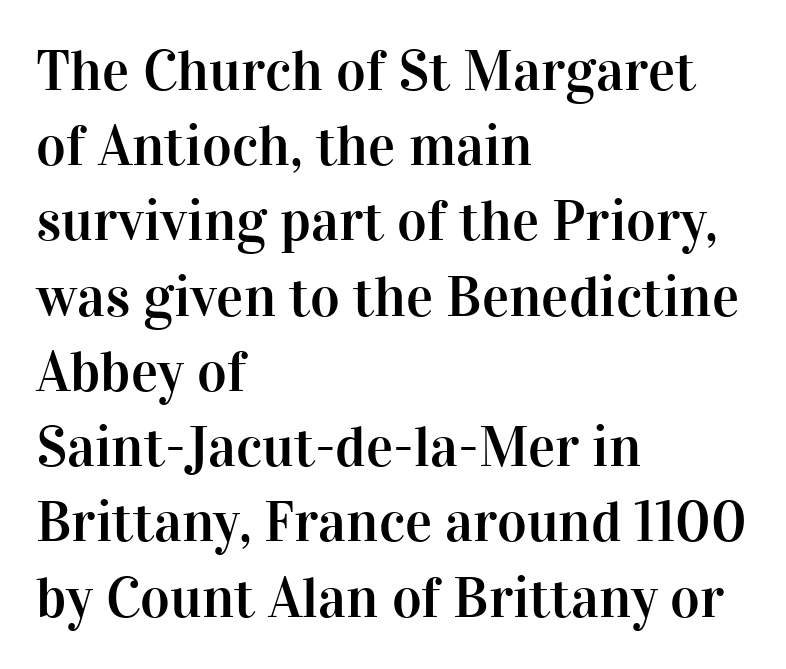
The image shows 57 px serif type, upright; set left-aligned, normal line spacing (1.32x), normal letter spacing, not underlined; high stroke contrast and a medium x-height.
